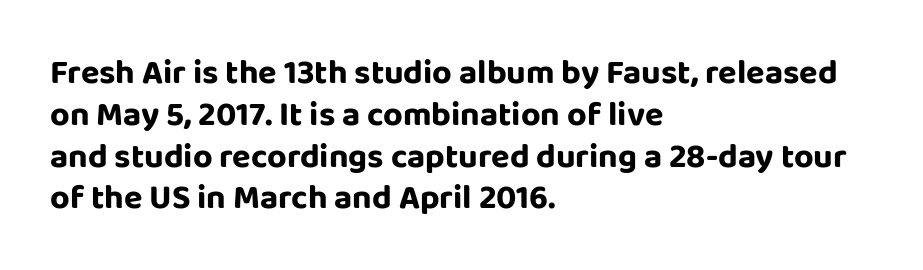
Q: Is the text italic (slanted)? A: No, it is upright.
Q: Is the typeface a serif or a sans-serif typeface? A: Sans-serif.
Q: Is the text underlined? A: No.
Q: How is the paragraph aligned? A: Left-aligned.
Q: Is the spacing between letters normal or unusually wide? A: Normal.
Q: Width (condensed, normal, or wide)? A: Normal.
Q: Stroke contrast? A: Low.
Q: x-height? A: Large.
Q: Monospaced? A: No.
